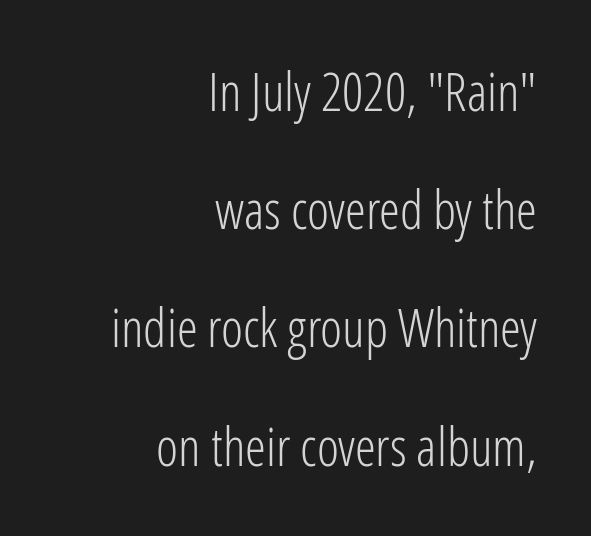
The specimen omits any rule beneath the text block's lines. On a weight scale, this lands at 450 or below. Horizontal bands of white between lines are thick stripes. Ascenders rise straight up at ninety degrees.
